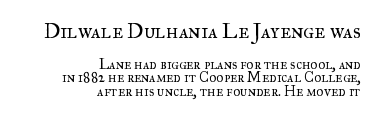
Q: Is the text bold? A: No.
Q: Is the text italic (slanted)? A: No, it is upright.
Q: Is the text underlined? A: No.
Q: How is the paragraph aligned? A: Right-aligned.
Q: Is the spacing between letters normal or unusually wide? A: Normal.
Q: Is the spacing between lines tight, normal or loose? A: Tight.
Q: Which block of text is set in a larger size, the first (top) or the second (bottom)? A: The first (top) one.
